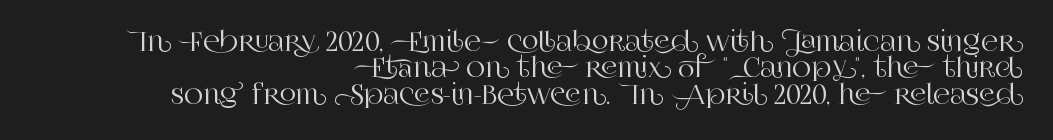
Upright lettering throughout. Look at the tracking — it's just the regular setting, nothing added. Is the block centered? No — it sits flush against the right margin. Clear beneath every line of the passage. The rendering uses a small line-height, squeezing the rows.
